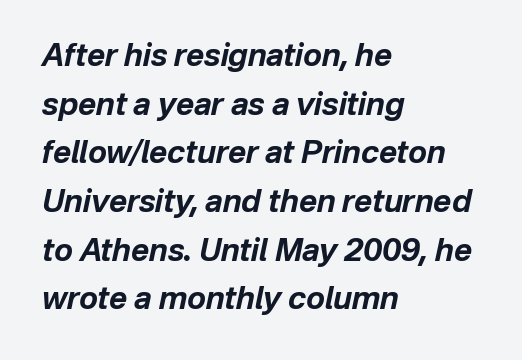
Visually the block forms a straight wall on the left and a jagged coastline on the right. The typesetting leans heavy: a genuine bold. This sample keeps an unexceptional amount of space between lines. Is this a fixed-width face? No — the glyphs have proportional, varying widths.
